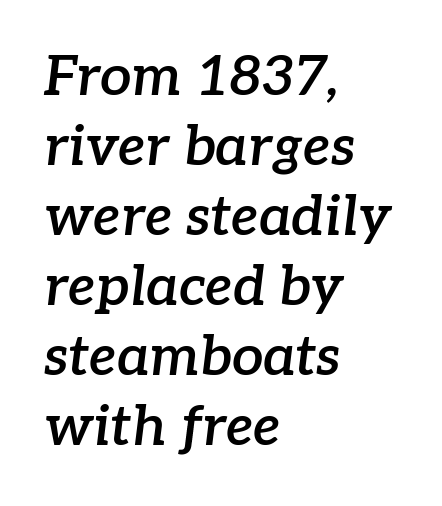
Q: Is the text bold? A: Semi-bold.
Q: Is the text italic (slanted)? A: Yes, it leans right by about 7 degrees.
Q: Is the typeface a serif or a sans-serif typeface? A: Serif.
Q: Is the text underlined? A: No.
Q: How is the paragraph aligned? A: Left-aligned.
Q: Is the spacing between letters normal or unusually wide? A: Normal.
Q: Is the spacing between lines tight, normal or loose? A: Normal.
Q: Width (condensed, normal, or wide)? A: Normal.
Q: Stroke contrast? A: Low.
Q: x-height? A: Medium.
Q: Monospaced? A: No.
